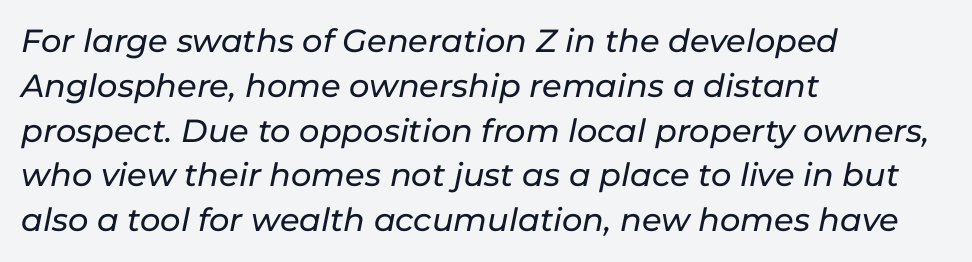
The passage shown is typed in a proportional face where columns would drift. You could call the tracking neutral — neither tight nor loose. The text carries the slant typical of an italic or oblique font. Each line starts at the same left margin while the right side varies.
